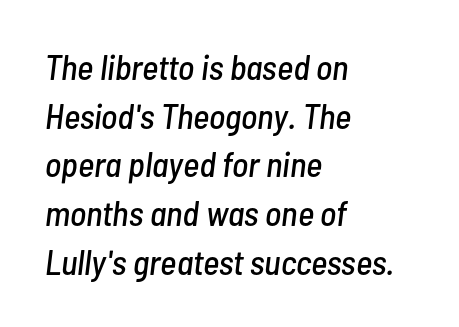
The rendering uses natural spacing where letterforms have individual widths. The rendering uses a moderate line-height, typical for paragraphs. Bare-footed words on every line. Posture: slanted. The lines in this sample share a left origin and differ only in where they stop. In terms of letterspacing, this is plain default setting.
